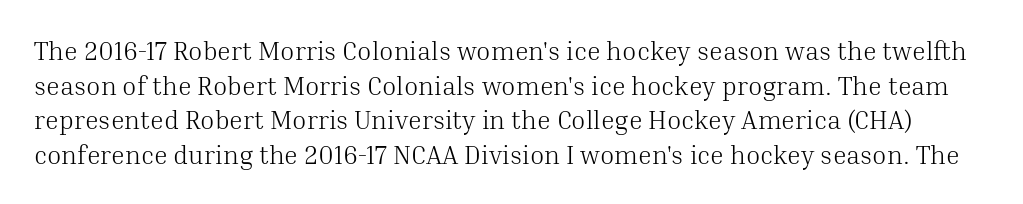
Q: Is the text bold? A: No.
Q: Is the text italic (slanted)? A: No, it is upright.
Q: Is the text underlined? A: No.
Q: Is the spacing between letters normal or unusually wide? A: Normal.
Q: Is the spacing between lines tight, normal or loose? A: Normal.
